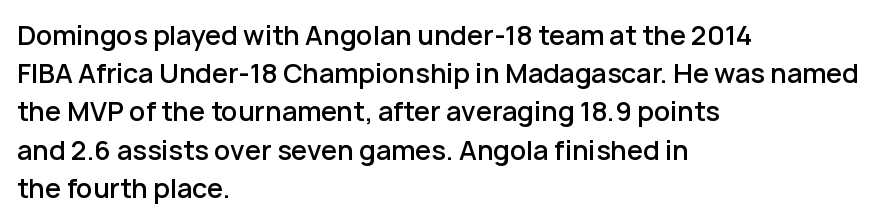
{"italic": "no", "bold": "semi", "underline": "no", "align": "left", "line_spacing": "normal", "line_spacing_ratio": 1.47, "letter_spacing": "normal", "letter_spacing_em": 0.0, "glyph_px": 26}
